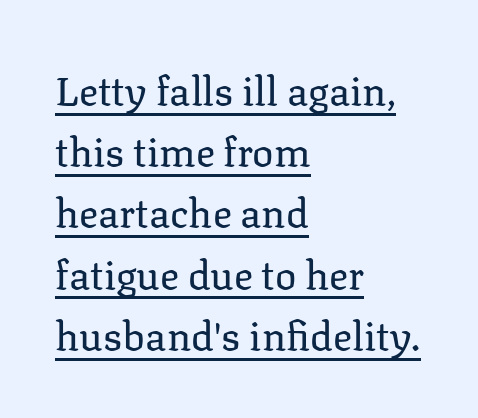
The image shows 40 px regular-weight serif type, upright; set left-aligned, normal line spacing (1.53x), normal letter spacing, underlined; low stroke contrast and a medium x-height.
